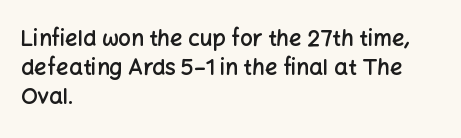
The image shows 22 px text type, upright; set left-aligned, normal line spacing (1.32x), normal letter spacing, not underlined.
